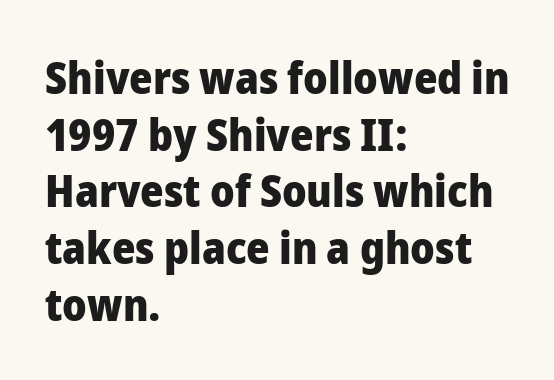
{"serif": "no", "italic": "no", "bold": "yes", "weight": "heavy", "width": "normal", "stroke_contrast": "low", "x_height": "medium", "monospaced": "no", "underline": "no", "align": "left", "line_spacing": "normal", "line_spacing_ratio": 1.26, "letter_spacing": "normal", "letter_spacing_em": 0.0, "glyph_px": 45}
